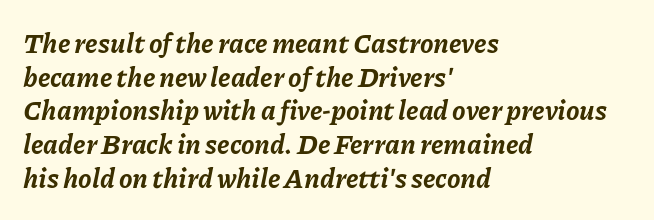
Emphasis-style slanted type is in use. This rendering uses left alignment, leaving the right contour irregular. The designer left line spacing at the default. Plenty of ink on the page — the face is bold. Compared with typical body copy, the letter spacing here is the same.
